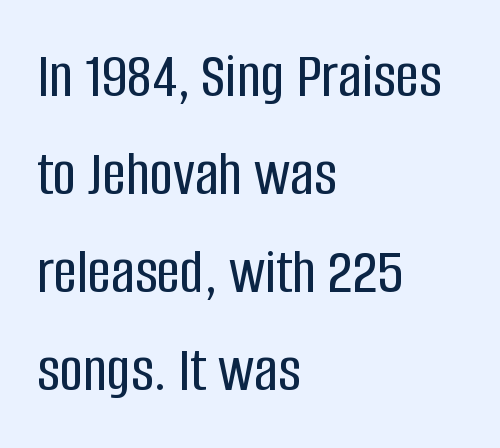
This sample is left-justified, so line endings fall wherever the words run out. Beneath every word, the page is bare. The gaps between neighbouring characters are ordinary and unremarkable. Letterform terminals end flat and unadorned throughout the passage. This sample has the flowing, uneven cadence of proportional lettering. If you measured baseline to baseline, you'd find a middling distance.
